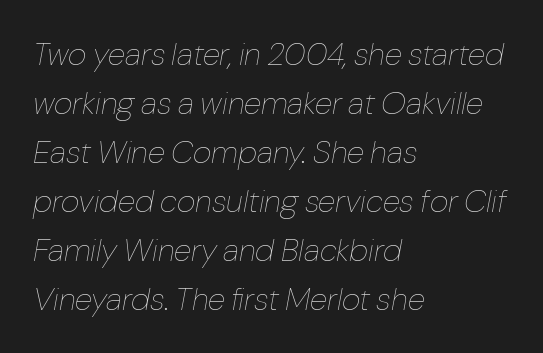
This sample has the flowing, uneven cadence of proportional lettering. Notice how the passage keeps a crisp vertical edge on the left only. Baseline-to-baseline distance is the conventional proportion of letter height. No extra tracking has been applied to these lines. The words here are not underlined.
